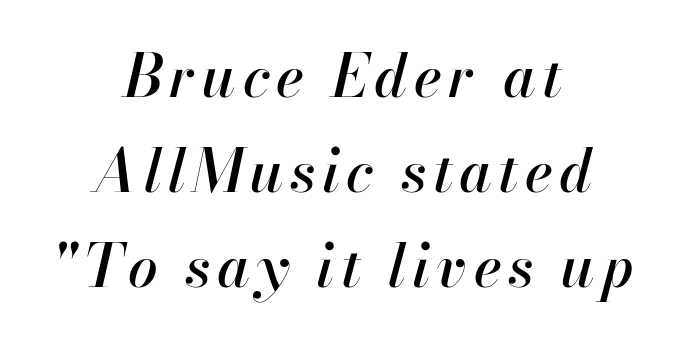
Q: Is the text italic (slanted)? A: Yes, it leans right by about 13 degrees.
Q: Is the text underlined? A: No.
Q: How is the paragraph aligned? A: Centered.
Q: Is the spacing between lines tight, normal or loose? A: Normal.
Q: Width (condensed, normal, or wide)? A: Normal.
Q: Stroke contrast? A: High.
Q: x-height? A: Small.
Q: Monospaced? A: No.
